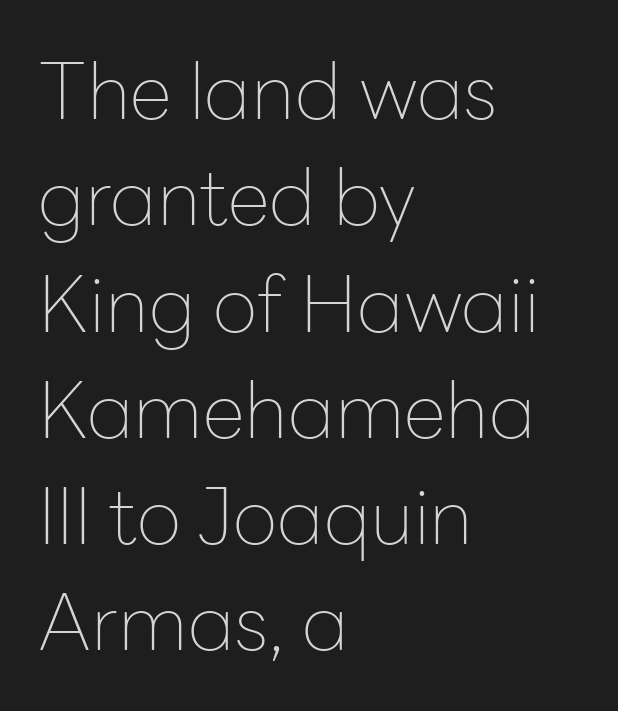
Q: Is the text bold? A: No.
Q: Is the text italic (slanted)? A: No, it is upright.
Q: Is the typeface a serif or a sans-serif typeface? A: Sans-serif.
Q: Is the text underlined? A: No.
Q: How is the paragraph aligned? A: Left-aligned.
Q: Is the spacing between letters normal or unusually wide? A: Normal.
Q: Is the spacing between lines tight, normal or loose? A: Normal.
Q: Width (condensed, normal, or wide)? A: Normal.
Q: Stroke contrast? A: Low.
Q: x-height? A: Medium.
Q: Monospaced? A: No.
